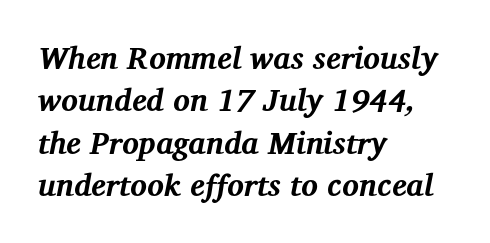
Q: Is the text bold? A: Yes.
Q: Is the text italic (slanted)? A: Yes, it leans right by about 12 degrees.
Q: Is the typeface a serif or a sans-serif typeface? A: Serif.
Q: Is the text underlined? A: No.
Q: How is the paragraph aligned? A: Left-aligned.
Q: Is the spacing between letters normal or unusually wide? A: Normal.
Q: Is the spacing between lines tight, normal or loose? A: Normal.
Q: Width (condensed, normal, or wide)? A: Normal.
Q: Stroke contrast? A: Medium.
Q: x-height? A: Medium.
Q: Monospaced? A: No.
